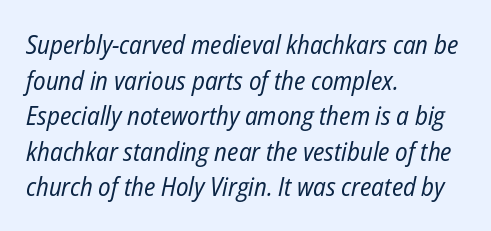
{"italic": "yes", "lean": "right", "slant_degrees": 12, "bold": "no", "underline": "no", "align": "left", "line_spacing": "normal", "line_spacing_ratio": 1.37, "letter_spacing": "normal", "letter_spacing_em": 0.0, "glyph_px": 26}
